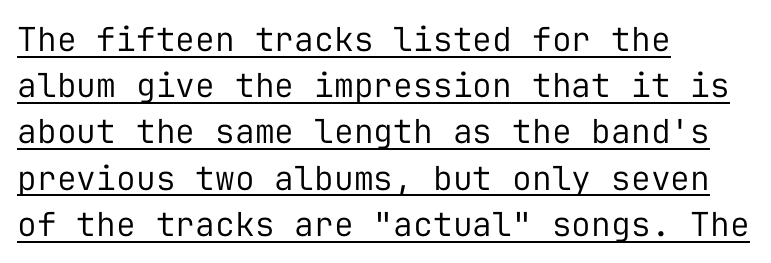
Line beginnings align vertically; line endings do not. Is the letter spacing exaggerated? No — it looks like the ordinary default. Notice how a bar underscores the lettering throughout. The rendering shows plain stroke endings on the letterforms — a sans-serif design. Vertical strokes here are truly vertical. Compared with a typical body face, this is equally light or lighter still.
